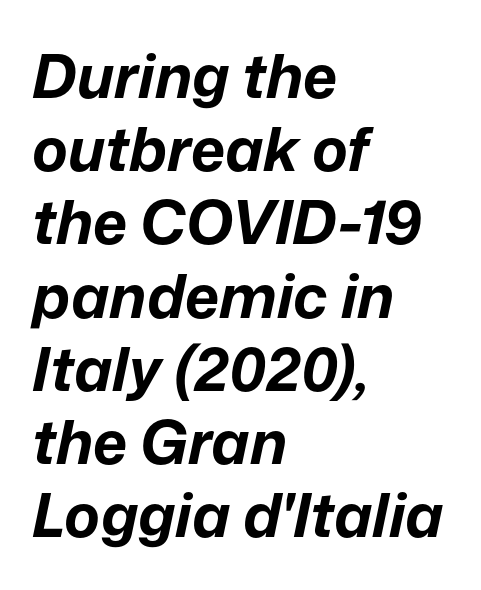
The image shows 60 px bold type, italic (leaning right); set left-aligned, line spacing 1.22x, normal letter spacing, not underlined; low stroke contrast and a medium x-height.
